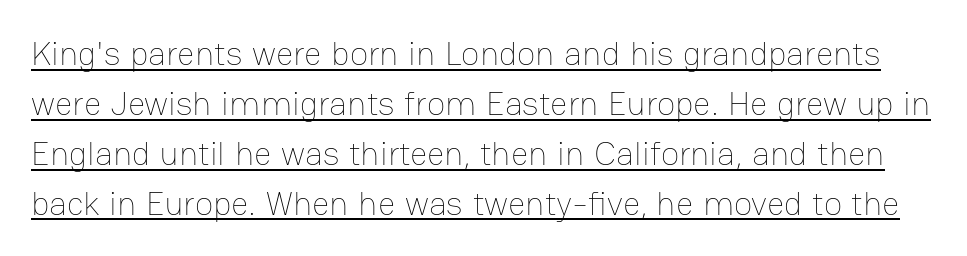
Q: Is the text bold? A: No.
Q: Is the text italic (slanted)? A: No, it is upright.
Q: Is the text underlined? A: Yes.
Q: Is the spacing between letters normal or unusually wide? A: Normal.
Q: Is the spacing between lines tight, normal or loose? A: Normal.
Q: Width (condensed, normal, or wide)? A: Normal.
Q: Stroke contrast? A: Low.
Q: x-height? A: Medium.
Q: Monospaced? A: No.
